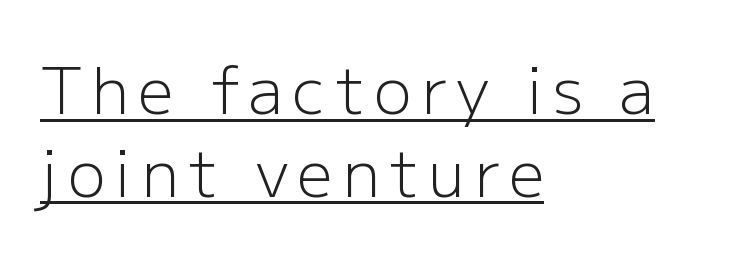
The image shows 63 px light sans-serif type, upright; set left-aligned, normal line spacing (1.31x), underlined; low stroke contrast and a medium x-height.
